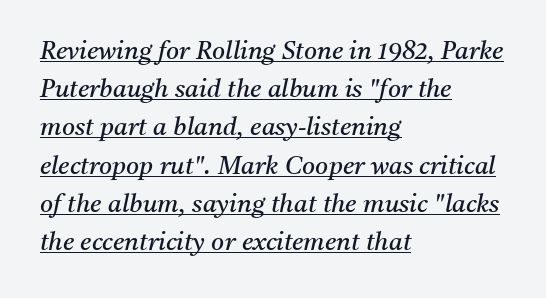
The image shows 25 px text type, italic (leaning right); set left-aligned, normal line spacing (1.53x), normal letter spacing, underlined.
